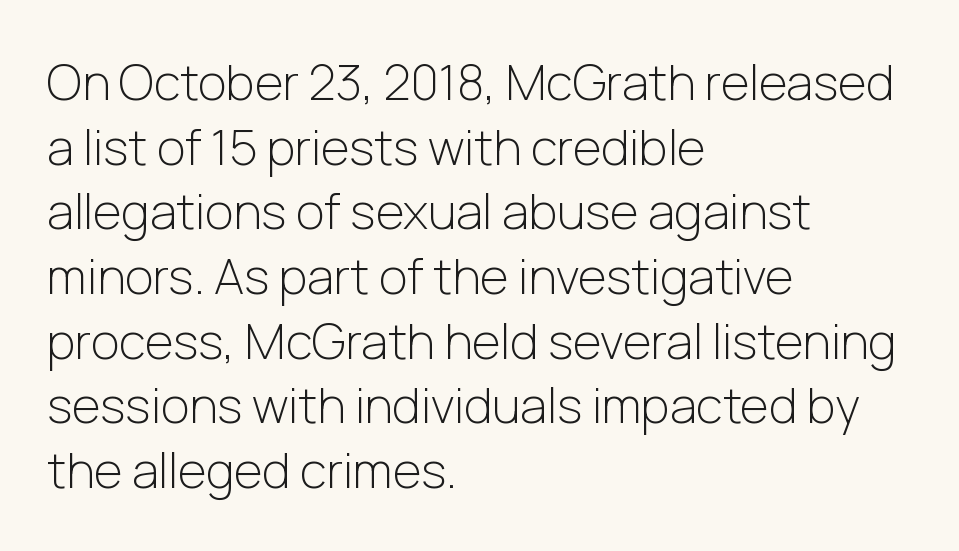
The image shows 49 px light sans-serif type, upright; set left-aligned, normal line spacing (1.32x), normal letter spacing, not underlined; low stroke contrast and a medium x-height.
